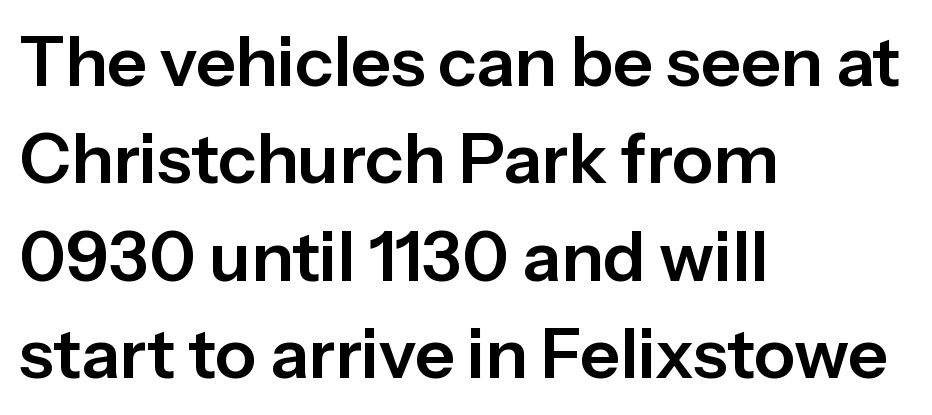
Q: Is the text italic (slanted)? A: No, it is upright.
Q: Is the typeface a serif or a sans-serif typeface? A: Sans-serif.
Q: Is the text underlined? A: No.
Q: How is the paragraph aligned? A: Left-aligned.
Q: Is the spacing between letters normal or unusually wide? A: Normal.
Q: Is the spacing between lines tight, normal or loose? A: Normal.
Q: Width (condensed, normal, or wide)? A: Normal.
Q: Stroke contrast? A: Low.
Q: x-height? A: Medium.
Q: Monospaced? A: No.
